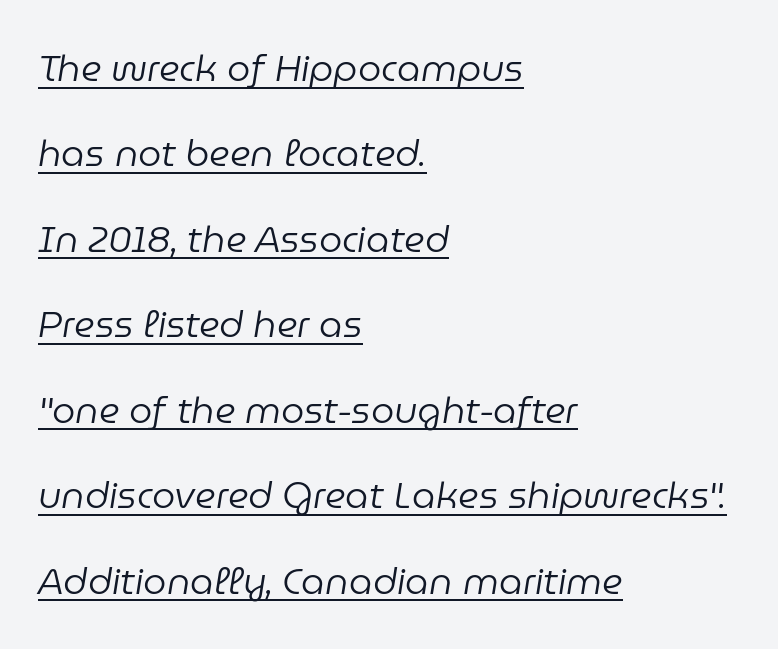
{"italic": "yes", "lean": "right", "slant_degrees": 9, "bold": "no", "weight": "regular", "width": "normal", "stroke_contrast": "low", "x_height": "medium", "monospaced": "no", "underline": "yes", "align": "left", "line_spacing": "loose", "line_spacing_ratio": 2.31, "letter_spacing": "normal", "letter_spacing_em": 0.0, "glyph_px": 37}
